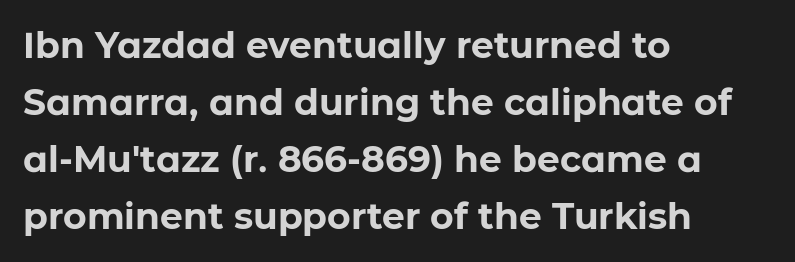
Q: Is the text bold? A: Yes.
Q: Is the text italic (slanted)? A: No, it is upright.
Q: Is the typeface a serif or a sans-serif typeface? A: Sans-serif.
Q: Is the text underlined? A: No.
Q: How is the paragraph aligned? A: Left-aligned.
Q: Is the spacing between letters normal or unusually wide? A: Normal.
Q: Is the spacing between lines tight, normal or loose? A: Normal.
Q: Width (condensed, normal, or wide)? A: Normal.
Q: Stroke contrast? A: Low.
Q: x-height? A: Medium.
Q: Monospaced? A: No.
